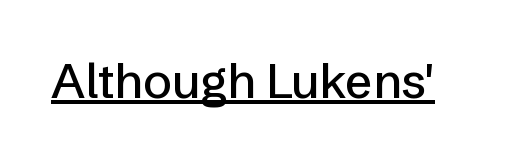
Q: Is the text italic (slanted)? A: No, it is upright.
Q: Is the typeface a serif or a sans-serif typeface? A: Sans-serif.
Q: Is the text underlined? A: Yes.
Q: Is the spacing between letters normal or unusually wide? A: Normal.
Q: Width (condensed, normal, or wide)? A: Normal.
Q: Stroke contrast? A: Low.
Q: x-height? A: Medium.
Q: Monospaced? A: No.
